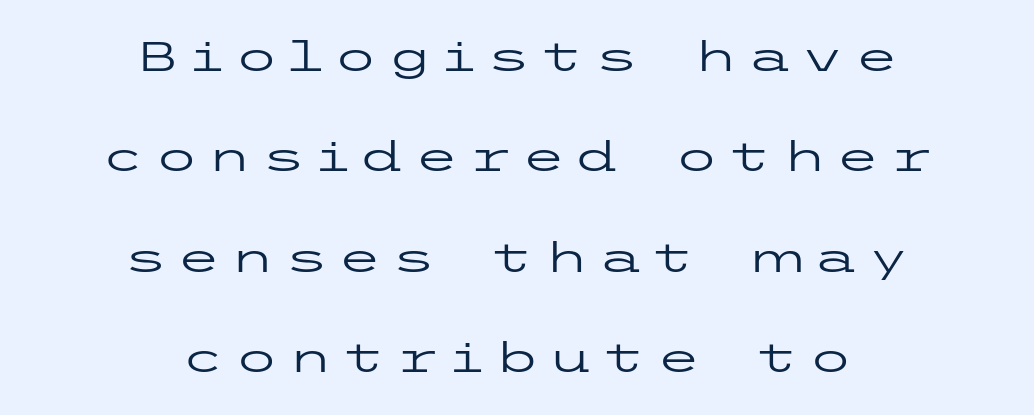
{"serif": "no", "italic": "no", "bold": "no", "weight": "regular", "width": "wide", "stroke_contrast": "low", "x_height": "medium", "underline": "no", "align": "center", "line_spacing": "loose", "line_spacing_ratio": 2.45, "letter_spacing": "wide", "letter_spacing_em": 0.21, "glyph_px": 41}
